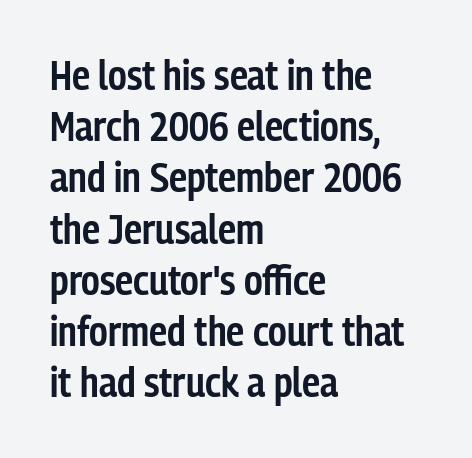
Q: Is the text bold? A: Semi-bold.
Q: Is the text italic (slanted)? A: No, it is upright.
Q: Is the typeface a serif or a sans-serif typeface? A: Sans-serif.
Q: Is the text underlined? A: No.
Q: How is the paragraph aligned? A: Left-aligned.
Q: Is the spacing between letters normal or unusually wide? A: Normal.
Q: Is the spacing between lines tight, normal or loose? A: Normal.
Q: Width (condensed, normal, or wide)? A: Condensed.
Q: Stroke contrast? A: Low.
Q: x-height? A: Medium.
Q: Monospaced? A: No.
